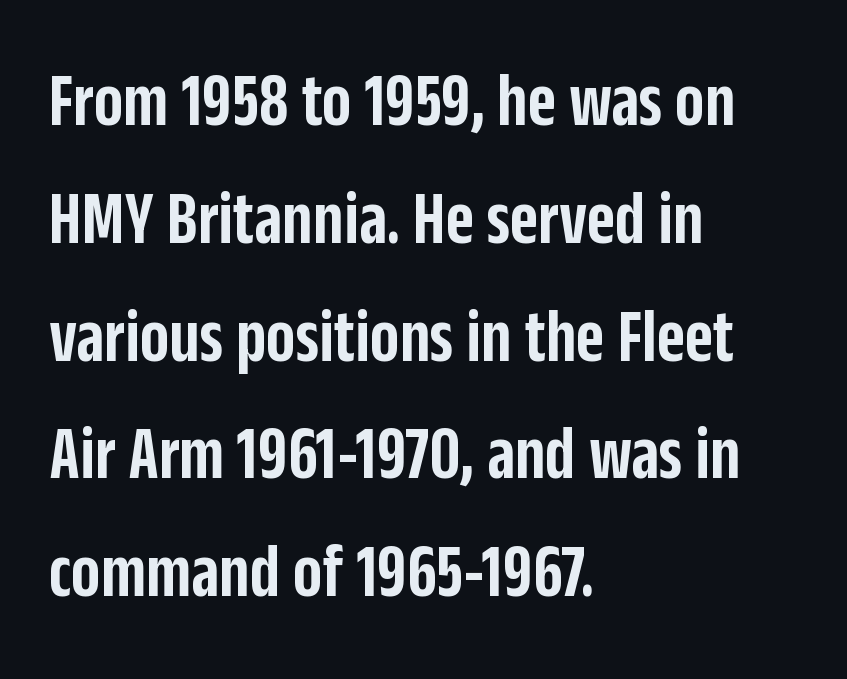
The image shows 77 px semibold, condensed sans-serif type, upright; set left-aligned, normal line spacing (1.53x), normal letter spacing, not underlined; low stroke contrast and a large x-height.
